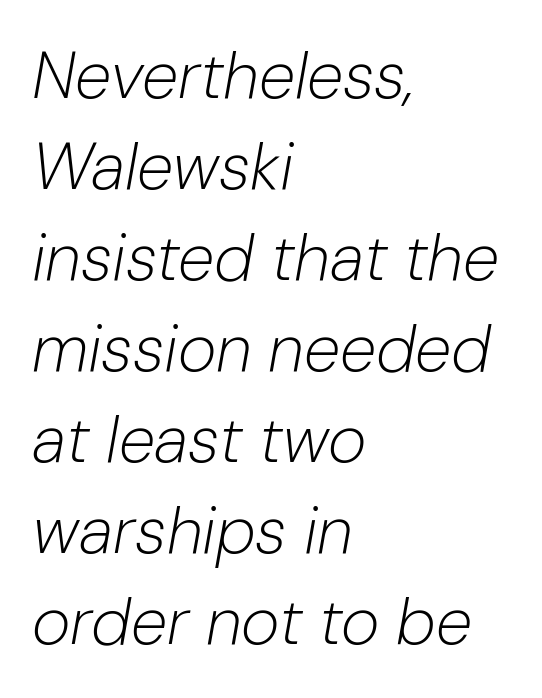
Q: Is the text bold? A: No.
Q: Is the text italic (slanted)? A: Yes, it leans right by about 10 degrees.
Q: Is the text underlined? A: No.
Q: How is the paragraph aligned? A: Left-aligned.
Q: Is the spacing between letters normal or unusually wide? A: Normal.
Q: Is the spacing between lines tight, normal or loose? A: Normal.
Q: Width (condensed, normal, or wide)? A: Normal.
Q: Stroke contrast? A: Low.
Q: x-height? A: Medium.
Q: Monospaced? A: No.
